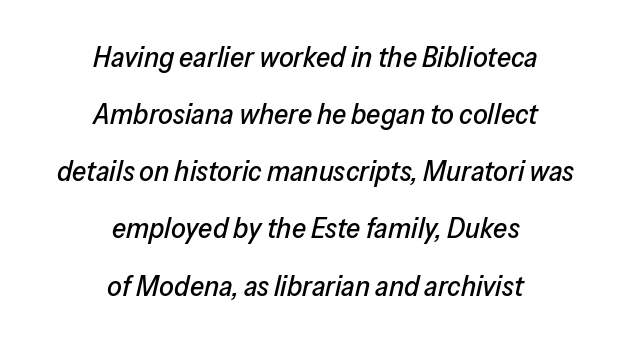
Q: Is the text italic (slanted)? A: Yes, it leans right by about 13 degrees.
Q: Is the text underlined? A: No.
Q: How is the paragraph aligned? A: Centered.
Q: Is the spacing between letters normal or unusually wide? A: Normal.
Q: Is the spacing between lines tight, normal or loose? A: Loose.
Q: Width (condensed, normal, or wide)? A: Normal.
Q: Stroke contrast? A: Low.
Q: x-height? A: Medium.
Q: Monospaced? A: No.
